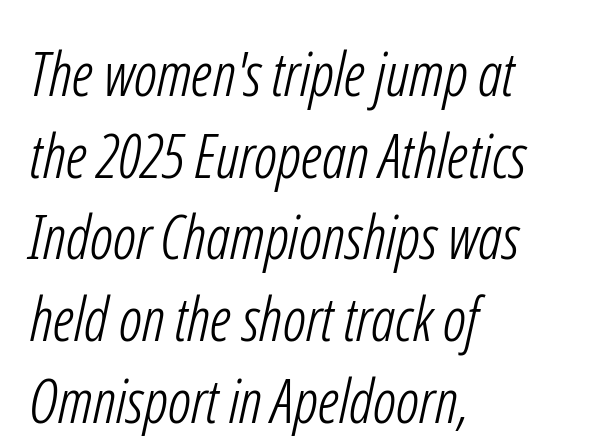
Q: Is the text bold? A: No.
Q: Is the typeface a serif or a sans-serif typeface? A: Sans-serif.
Q: Is the text underlined? A: No.
Q: How is the paragraph aligned? A: Left-aligned.
Q: Is the spacing between letters normal or unusually wide? A: Normal.
Q: Is the spacing between lines tight, normal or loose? A: Normal.
Q: Width (condensed, normal, or wide)? A: Condensed.
Q: Stroke contrast? A: Low.
Q: x-height? A: Medium.
Q: Monospaced? A: No.
